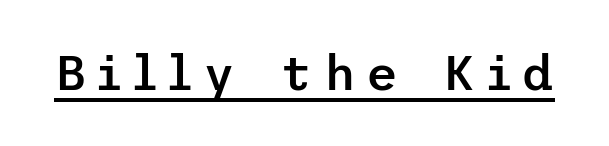
The type sits square on the baseline with zero lean. Is the letter spacing exaggerated? Yes — the characters are pushed far apart. To sum up the face: it is a sans, with no serifs. Stems and bowls a touch heavier than normal — semibold.
